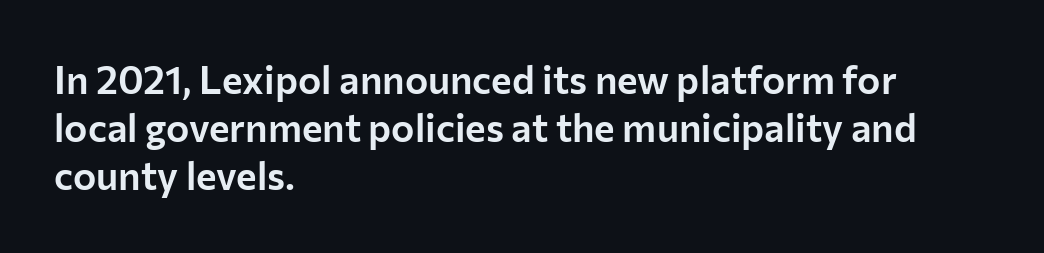
Q: Is the text italic (slanted)? A: No, it is upright.
Q: Is the typeface a serif or a sans-serif typeface? A: Sans-serif.
Q: Is the text underlined? A: No.
Q: How is the paragraph aligned? A: Left-aligned.
Q: Is the spacing between letters normal or unusually wide? A: Normal.
Q: Width (condensed, normal, or wide)? A: Normal.
Q: Stroke contrast? A: Low.
Q: x-height? A: Medium.
Q: Monospaced? A: No.
